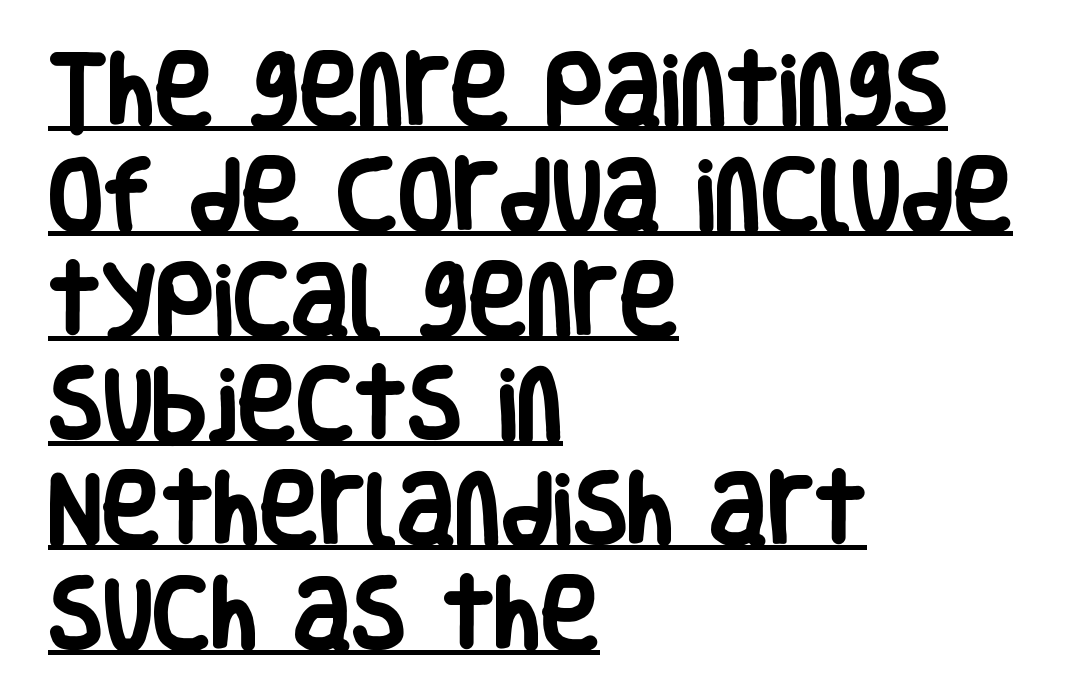
Q: Is the text bold? A: Yes.
Q: Is the text italic (slanted)? A: No, it is upright.
Q: Is the typeface a serif or a sans-serif typeface? A: Sans-serif.
Q: Is the text underlined? A: Yes.
Q: How is the paragraph aligned? A: Left-aligned.
Q: Is the spacing between letters normal or unusually wide? A: Normal.
Q: Is the spacing between lines tight, normal or loose? A: Normal.
Q: Width (condensed, normal, or wide)? A: Condensed.
Q: Stroke contrast? A: Low.
Q: x-height? A: Large.
Q: Monospaced? A: No.
